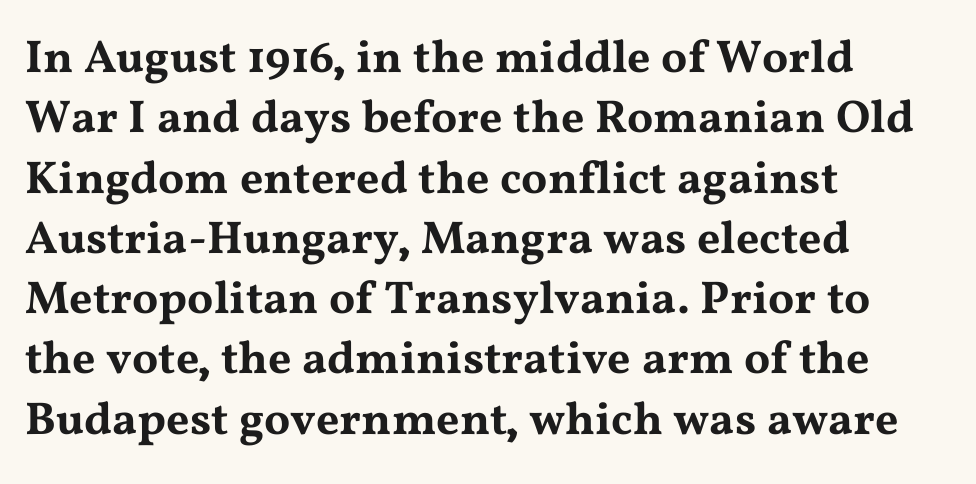
{"serif": "yes", "italic": "no", "width": "wide", "stroke_contrast": "medium", "x_height": "medium", "monospaced": "no", "underline": "no", "align": "left", "line_spacing": "normal", "line_spacing_ratio": 1.31, "letter_spacing": "normal", "letter_spacing_em": 0.0, "glyph_px": 46}
